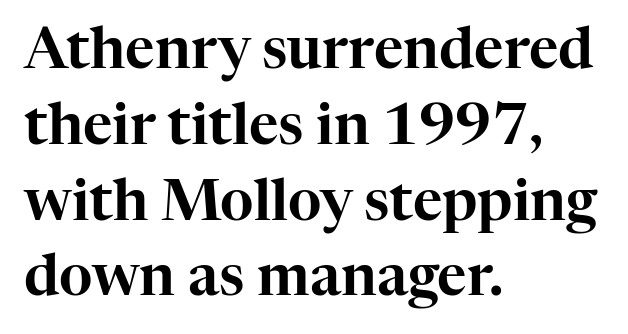
The image shows 57 px serif type, upright; set left-aligned, normal line spacing (1.33x), normal letter spacing, not underlined; high stroke contrast and a medium x-height.
